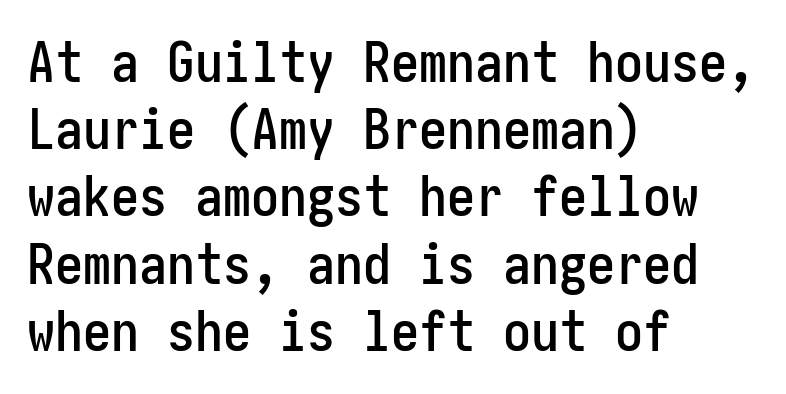
The image shows 56 px condensed sans-serif type, upright; set left-aligned, line spacing 1.2x, normal letter spacing, not underlined; low stroke contrast and a medium x-height.
